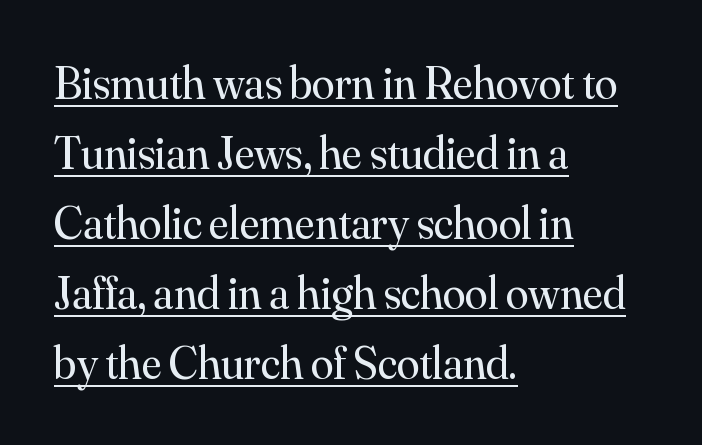
Q: Is the text bold? A: No.
Q: Is the text italic (slanted)? A: No, it is upright.
Q: Is the typeface a serif or a sans-serif typeface? A: Serif.
Q: Is the text underlined? A: Yes.
Q: How is the paragraph aligned? A: Left-aligned.
Q: Is the spacing between letters normal or unusually wide? A: Normal.
Q: Is the spacing between lines tight, normal or loose? A: Normal.
Q: Width (condensed, normal, or wide)? A: Normal.
Q: Stroke contrast? A: Medium.
Q: x-height? A: Small.
Q: Monospaced? A: No.
